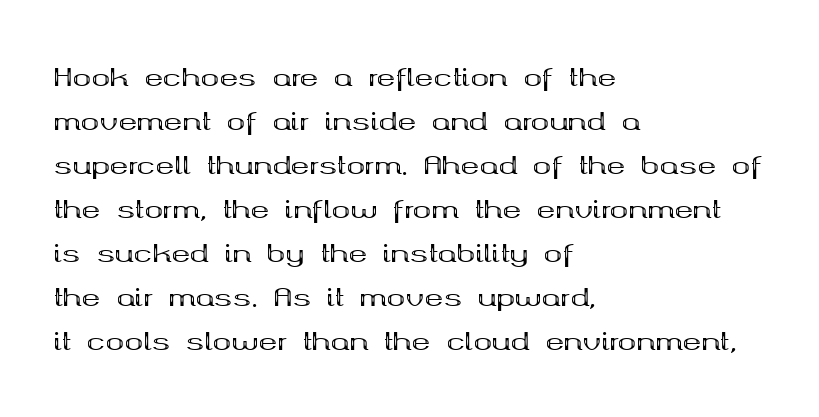
Q: Is the text bold? A: Yes.
Q: Is the text italic (slanted)? A: No, it is upright.
Q: Is the text underlined? A: No.
Q: How is the paragraph aligned? A: Left-aligned.
Q: Is the spacing between letters normal or unusually wide? A: Normal.
